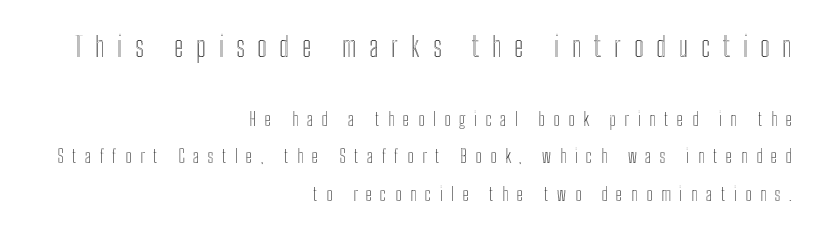
The image shows 27 px text type, upright; set right-aligned, loose line spacing (2.08x), unusually wide letter spacing (+0.47 em), not underlined; the first (top) block is 1.5x larger.
